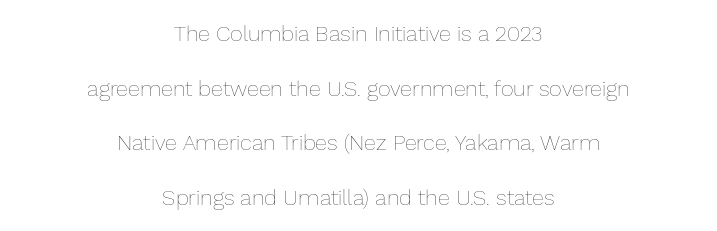
The image shows 22 px text type, upright; set centered, loose line spacing (2.48x), normal letter spacing, not underlined.
